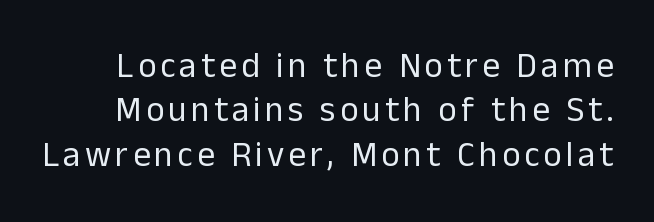
Q: Is the text bold? A: No.
Q: Is the text italic (slanted)? A: No, it is upright.
Q: Is the typeface a serif or a sans-serif typeface? A: Sans-serif.
Q: Is the text underlined? A: No.
Q: Is the spacing between lines tight, normal or loose? A: Normal.
Q: Width (condensed, normal, or wide)? A: Normal.
Q: Stroke contrast? A: Low.
Q: x-height? A: Medium.
Q: Monospaced? A: No.
